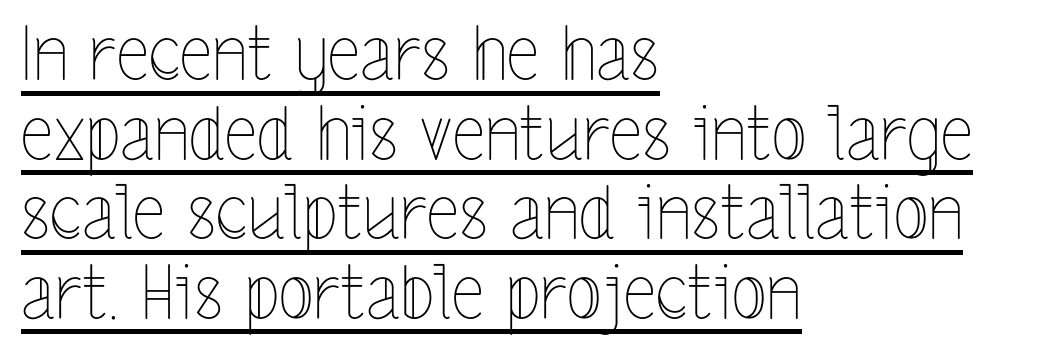
The letters advance in unequal steps, a hallmark of proportional type. Layout note: lines flush left. Notice how descenders almost collide with the ascenders below — that's tight leading. The specimen includes a rule beneath the text block's lines.
